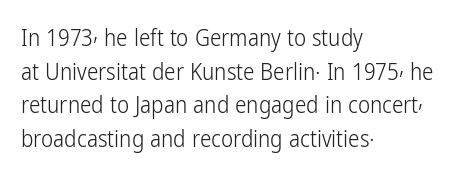
What stands out about the letter spacing? Nothing — it is the standard amount. Type without underlining. You can tell it's not italic because the verticals are truly vertical. Is there much room between lines? A standard amount, neither cramped nor airy.
